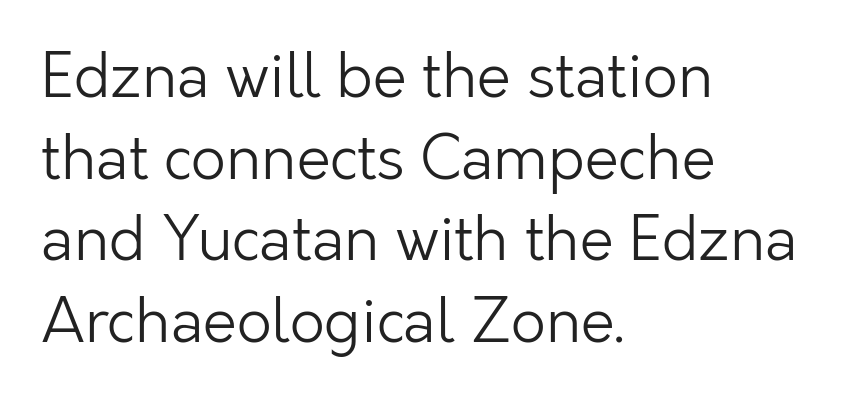
The image shows 61 px light sans-serif type, upright; set left-aligned, normal line spacing (1.34x), normal letter spacing, not underlined; low stroke contrast and a medium x-height.
